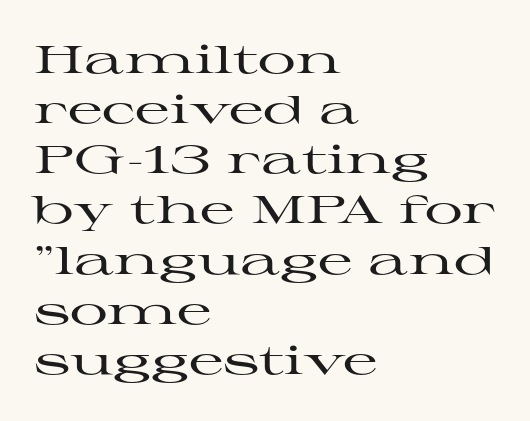
Q: Is the text italic (slanted)? A: No, it is upright.
Q: Is the typeface a serif or a sans-serif typeface? A: Serif.
Q: Is the text underlined? A: No.
Q: How is the paragraph aligned? A: Left-aligned.
Q: Is the spacing between letters normal or unusually wide? A: Normal.
Q: Is the spacing between lines tight, normal or loose? A: Normal.
Q: Width (condensed, normal, or wide)? A: Wide.
Q: Stroke contrast? A: High.
Q: x-height? A: Medium.
Q: Monospaced? A: No.
